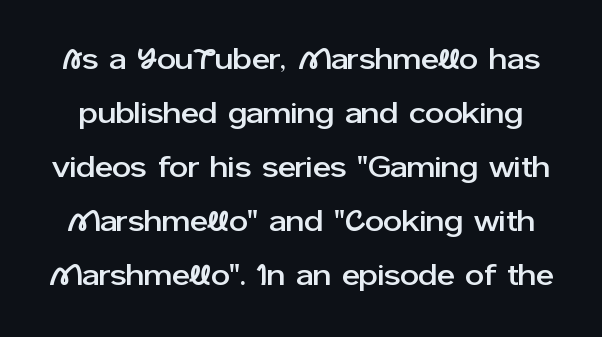
Serifs: no, the terminals of the letterforms are clean. The glyphs are unaccompanied by any horizontal stroke below them. Posture: vertical. What stands out about the letter spacing? Nothing — it is the standard amount. A typesetter would call this proportional, since set widths differ per character.
